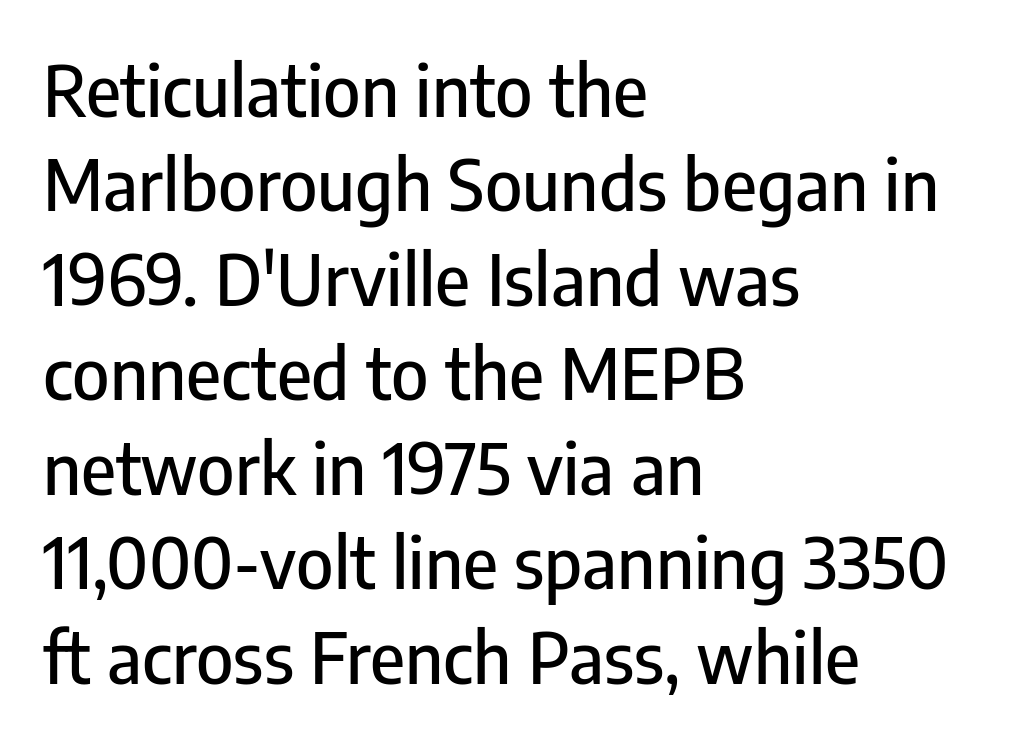
{"serif": "no", "italic": "no", "width": "condensed", "stroke_contrast": "low", "x_height": "medium", "monospaced": "no", "underline": "no", "align": "left", "line_spacing": "normal", "line_spacing_ratio": 1.33, "letter_spacing": "normal", "letter_spacing_em": 0.0, "glyph_px": 71}
